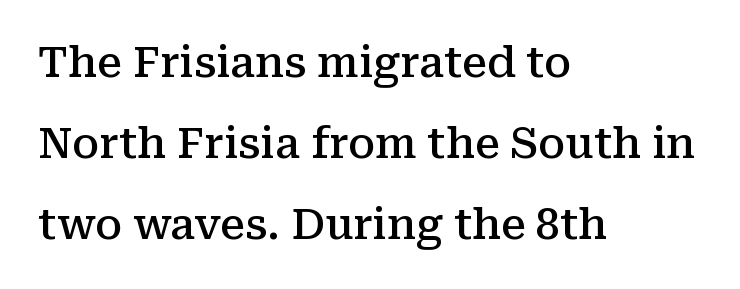
{"serif": "yes", "italic": "no", "bold": "semi", "weight": "semibold", "width": "normal", "stroke_contrast": "medium", "x_height": "medium", "monospaced": "no", "underline": "no", "align": "left", "line_spacing": "loose", "line_spacing_ratio": 1.93, "letter_spacing": "normal", "letter_spacing_em": 0.0, "glyph_px": 42}
